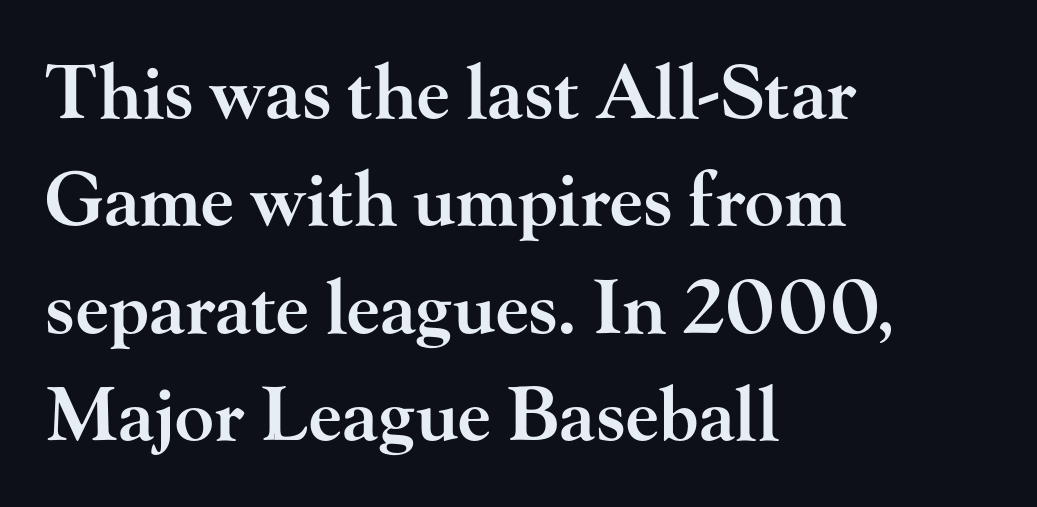
Q: Is the text bold? A: Semi-bold.
Q: Is the text italic (slanted)? A: No, it is upright.
Q: Is the typeface a serif or a sans-serif typeface? A: Serif.
Q: Is the text underlined? A: No.
Q: How is the paragraph aligned? A: Left-aligned.
Q: Is the spacing between letters normal or unusually wide? A: Normal.
Q: Is the spacing between lines tight, normal or loose? A: Normal.
Q: Width (condensed, normal, or wide)? A: Wide.
Q: Stroke contrast? A: High.
Q: x-height? A: Small.
Q: Monospaced? A: No.
